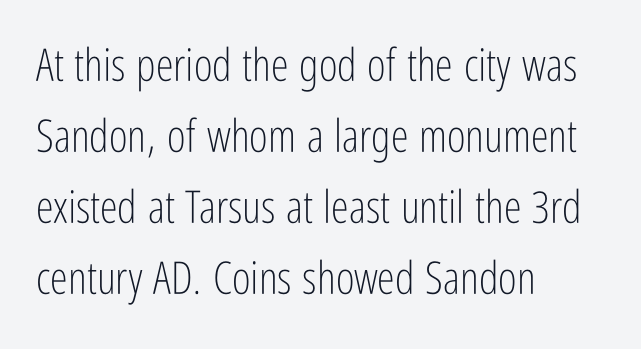
{"serif": "no", "italic": "no", "bold": "no", "weight": "light", "width": "condensed", "stroke_contrast": "low", "x_height": "medium", "monospaced": "no", "underline": "no", "align": "left", "line_spacing": "normal", "line_spacing_ratio": 1.58, "letter_spacing": "normal", "letter_spacing_em": 0.0, "glyph_px": 45}
